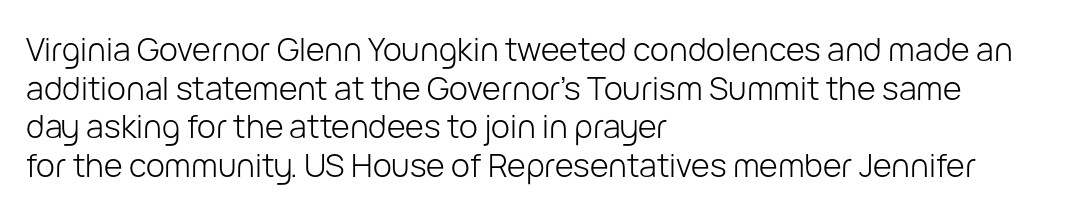
The image shows 32 px light sans-serif type, upright; set left-aligned, line spacing 1.21x, normal letter spacing, not underlined; low stroke contrast and a medium x-height.
